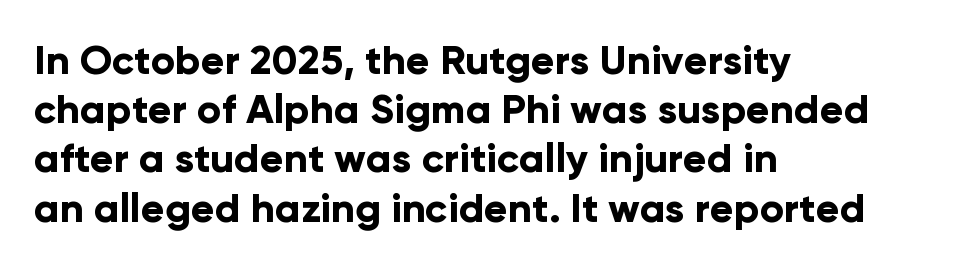
{"serif": "no", "italic": "no", "bold": "yes", "weight": "bold", "width": "normal", "stroke_contrast": "low", "x_height": "medium", "monospaced": "no", "underline": "no", "align": "left", "line_spacing_ratio": 1.23, "letter_spacing": "normal", "letter_spacing_em": 0.0, "glyph_px": 40}
